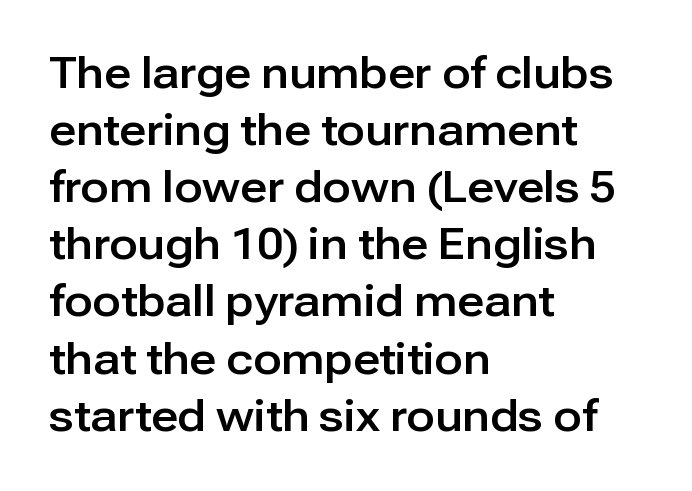
Q: Is the text italic (slanted)? A: No, it is upright.
Q: Is the typeface a serif or a sans-serif typeface? A: Sans-serif.
Q: Is the text underlined? A: No.
Q: How is the paragraph aligned? A: Left-aligned.
Q: Is the spacing between letters normal or unusually wide? A: Normal.
Q: Is the spacing between lines tight, normal or loose? A: Normal.
Q: Width (condensed, normal, or wide)? A: Normal.
Q: Stroke contrast? A: Low.
Q: x-height? A: Medium.
Q: Monospaced? A: No.
